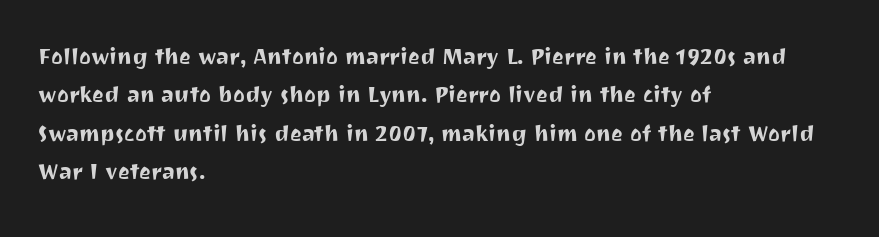
{"serif": "no", "italic": "no", "width": "normal", "stroke_contrast": "medium", "x_height": "medium", "monospaced": "no", "underline": "no", "align": "left", "line_spacing": "normal", "line_spacing_ratio": 1.37, "letter_spacing": "normal", "letter_spacing_em": 0.0, "glyph_px": 28}
